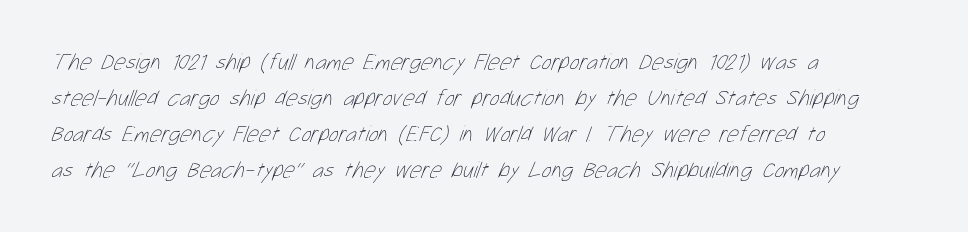
The image shows 23 px text type; set left-aligned, normal line spacing (1.56x), normal letter spacing, not underlined.
